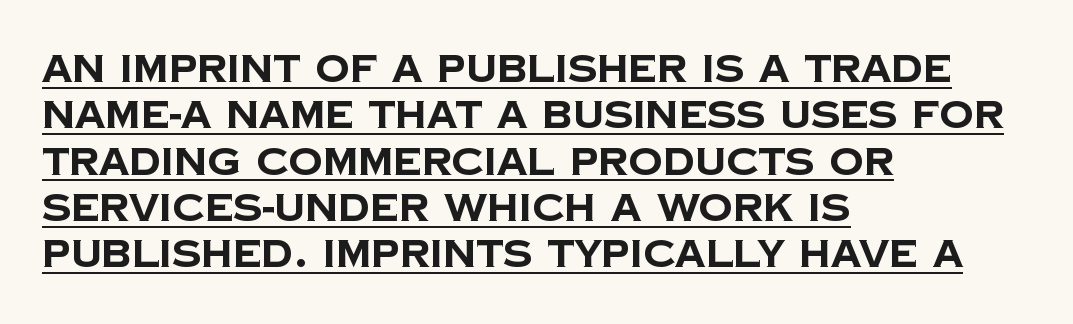
Q: Is the text bold? A: Yes.
Q: Is the typeface a serif or a sans-serif typeface? A: Sans-serif.
Q: Is the text underlined? A: Yes.
Q: How is the paragraph aligned? A: Left-aligned.
Q: Is the spacing between letters normal or unusually wide? A: Normal.
Q: Width (condensed, normal, or wide)? A: Normal.
Q: Stroke contrast? A: Low.
Q: x-height? A: Large.
Q: Monospaced? A: No.
